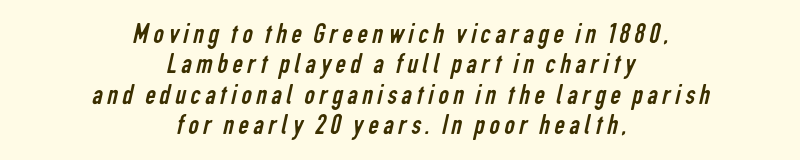
Q: Is the text bold? A: No.
Q: Is the typeface a serif or a sans-serif typeface? A: Sans-serif.
Q: Is the text underlined? A: No.
Q: How is the paragraph aligned? A: Centered.
Q: Is the spacing between lines tight, normal or loose? A: Tight.
Q: Width (condensed, normal, or wide)? A: Condensed.
Q: Stroke contrast? A: Low.
Q: x-height? A: Medium.
Q: Monospaced? A: No.
